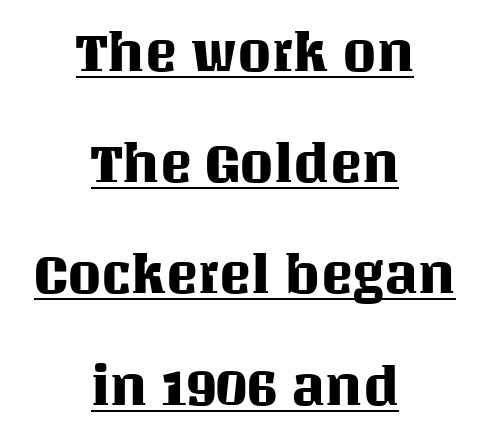
Q: Is the text italic (slanted)? A: No, it is upright.
Q: Is the text underlined? A: Yes.
Q: How is the paragraph aligned? A: Centered.
Q: Is the spacing between letters normal or unusually wide? A: Normal.
Q: Is the spacing between lines tight, normal or loose? A: Loose.
Q: Width (condensed, normal, or wide)? A: Normal.
Q: Stroke contrast? A: Medium.
Q: x-height? A: Large.
Q: Monospaced? A: No.
